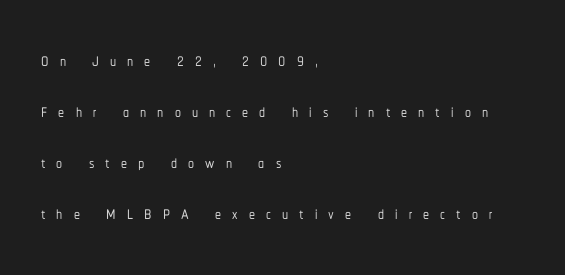
{"italic": "no", "underline": "no", "align": "left", "line_spacing": "loose", "line_spacing_ratio": 2.12, "letter_spacing": "wide", "letter_spacing_em": 0.46, "glyph_px": 24}
